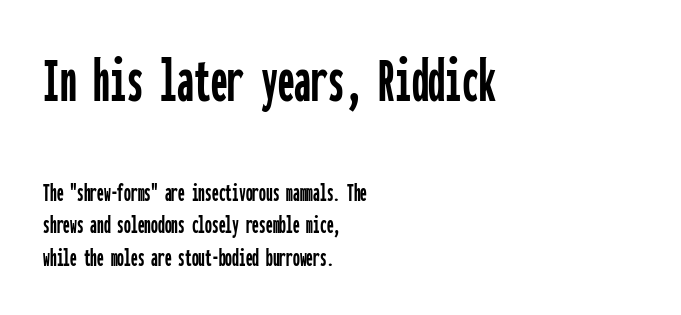
The image shows 67 px condensed sans-serif type, upright, monospaced; set left-aligned, line spacing 1.2x, normal letter spacing, not underlined; the first (top) block is 2.48x larger; low stroke contrast and a medium x-height.
